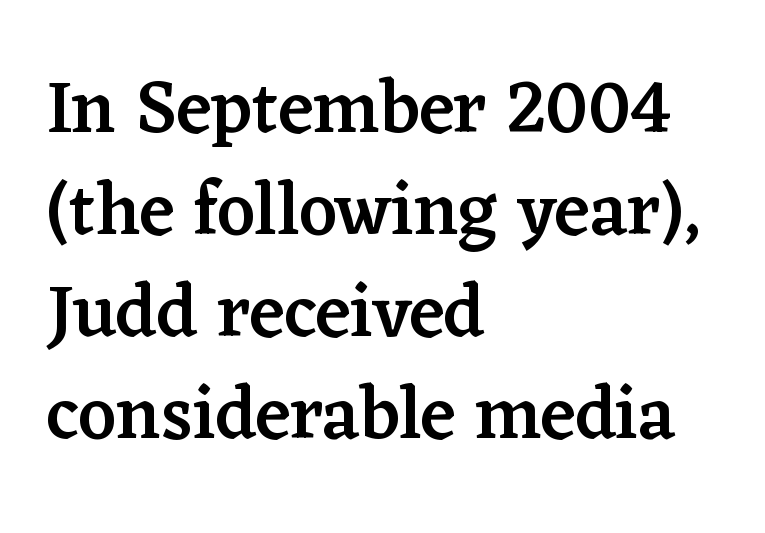
The image shows 74 px semibold serif type, upright; set left-aligned, normal line spacing (1.38x), normal letter spacing, not underlined; low stroke contrast and a medium x-height.
